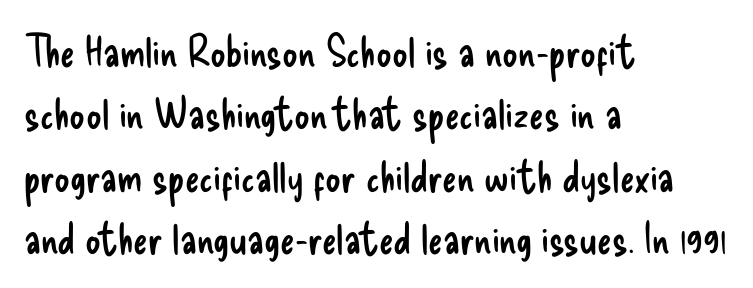
Q: Is the text bold? A: No.
Q: Is the text italic (slanted)? A: No, it is upright.
Q: Is the typeface a serif or a sans-serif typeface? A: Sans-serif.
Q: Is the text underlined? A: No.
Q: How is the paragraph aligned? A: Left-aligned.
Q: Is the spacing between letters normal or unusually wide? A: Normal.
Q: Is the spacing between lines tight, normal or loose? A: Normal.
Q: Width (condensed, normal, or wide)? A: Condensed.
Q: Stroke contrast? A: Low.
Q: x-height? A: Small.
Q: Monospaced? A: No.
